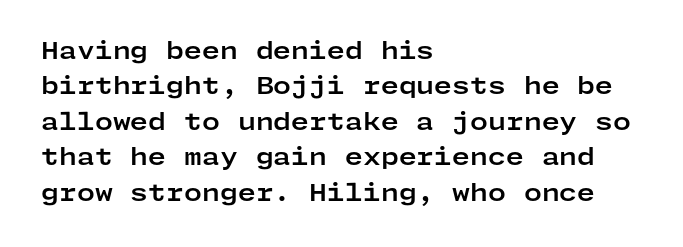
The image shows 23 px bold type, upright; set left-aligned, normal line spacing (1.54x), normal letter spacing, not underlined.
